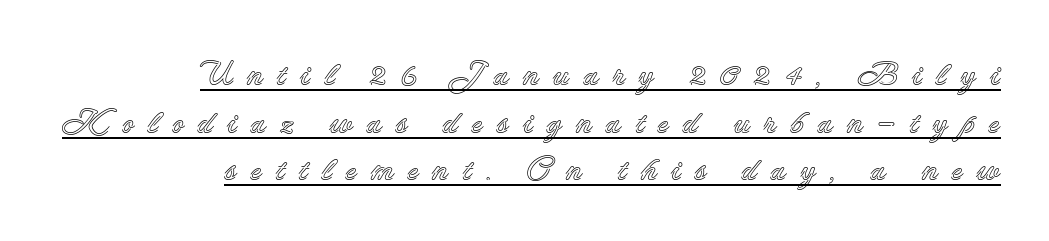
A typesetter would call this proportional, since set widths differ per character. Visually the block forms a straight wall on the right and a jagged coastline on the left. A typographer would call this underscored text. This rendering widens character spacing well past its baseline value.
